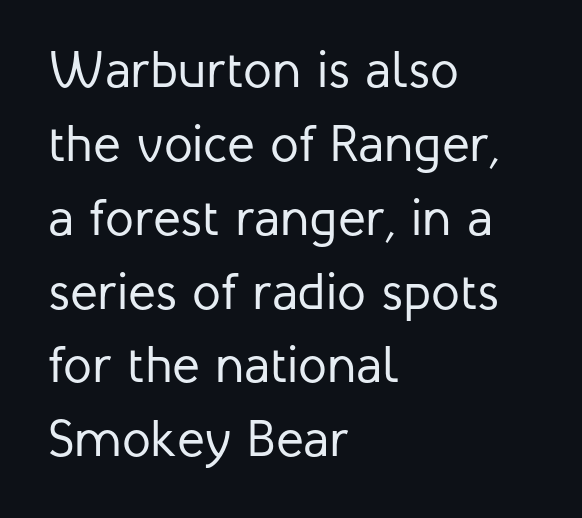
The image shows 52 px regular-weight sans-serif type, upright; set left-aligned, normal line spacing (1.42x), normal letter spacing, not underlined; low stroke contrast and a medium x-height.
